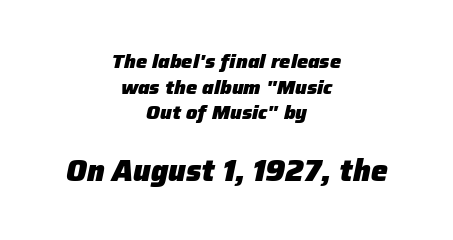
{"italic": "yes", "lean": "right", "slant_degrees": 12, "bold": "yes", "weight": "heavy", "width": "normal", "stroke_contrast": "low", "x_height": "medium", "monospaced": "no", "underline": "no", "align": "center", "line_spacing": "normal", "line_spacing_ratio": 1.28, "letter_spacing": "normal", "letter_spacing_em": 0.0, "larger_block": "second", "size_ratio": 1.5, "glyph_px": 30}
